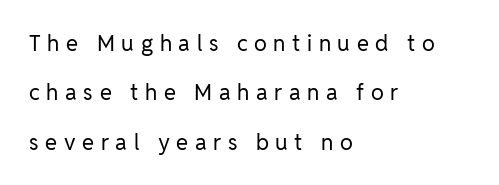
{"italic": "no", "bold": "no", "underline": "no", "align": "left", "line_spacing": "loose", "line_spacing_ratio": 2.25, "letter_spacing": "wide", "letter_spacing_em": 0.3, "glyph_px": 22}
